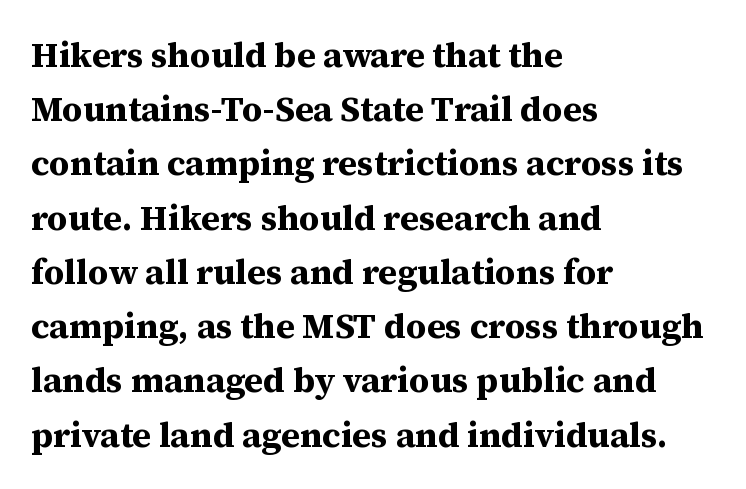
The image shows 35 px bold serif type, upright; set left-aligned, normal line spacing (1.55x), normal letter spacing, not underlined; medium stroke contrast and a medium x-height.
